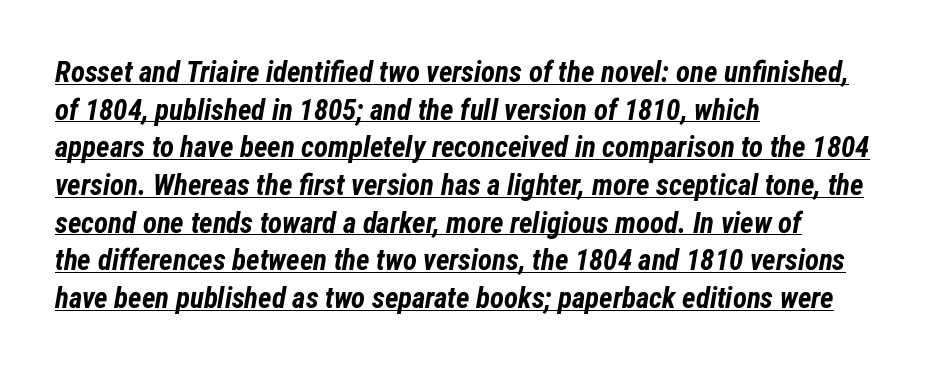
Q: Is the text bold? A: Yes.
Q: Is the text italic (slanted)? A: Yes, it leans right by about 12 degrees.
Q: Is the text underlined? A: Yes.
Q: How is the paragraph aligned? A: Left-aligned.
Q: Is the spacing between letters normal or unusually wide? A: Normal.
Q: Is the spacing between lines tight, normal or loose? A: Normal.
Q: Width (condensed, normal, or wide)? A: Condensed.
Q: Stroke contrast? A: Low.
Q: x-height? A: Medium.
Q: Monospaced? A: No.
